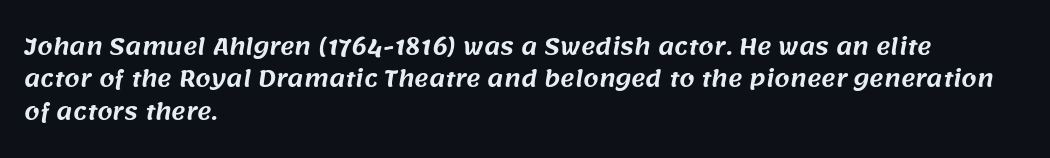
Q: Is the text underlined? A: No.
Q: How is the paragraph aligned? A: Left-aligned.
Q: Is the spacing between letters normal or unusually wide? A: Normal.
Q: Is the spacing between lines tight, normal or loose? A: Normal.
